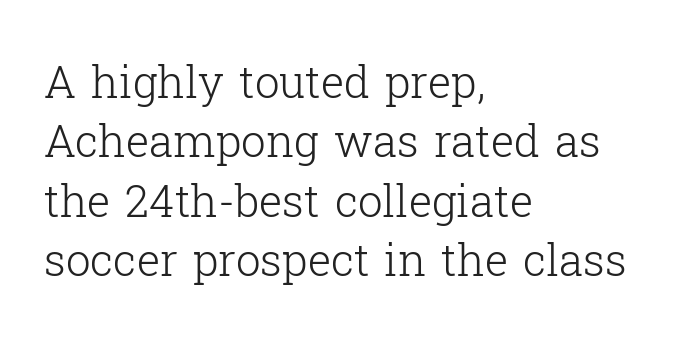
{"serif": "yes", "italic": "no", "bold": "no", "weight": "light", "width": "normal", "stroke_contrast": "low", "x_height": "medium", "monospaced": "no", "underline": "no", "align": "left", "line_spacing": "normal", "line_spacing_ratio": 1.35, "letter_spacing": "normal", "letter_spacing_em": 0.0, "glyph_px": 44}
